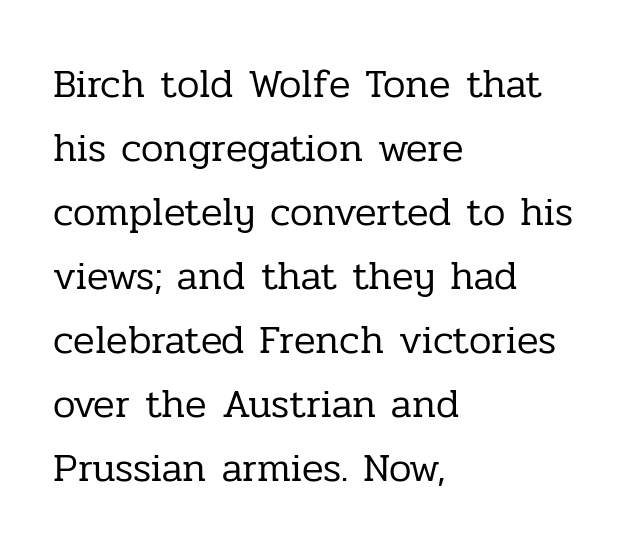
{"serif": "yes", "italic": "no", "bold": "no", "weight": "regular", "width": "normal", "stroke_contrast": "low", "x_height": "medium", "monospaced": "no", "underline": "no", "align": "left", "line_spacing": "normal", "line_spacing_ratio": 1.6, "letter_spacing": "normal", "letter_spacing_em": 0.0, "glyph_px": 40}
